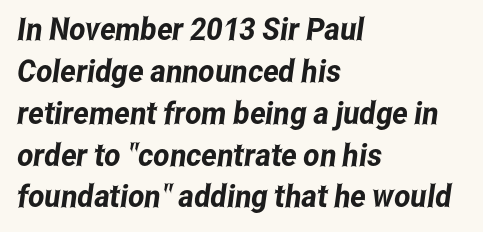
{"serif": "no", "width": "condensed", "stroke_contrast": "low", "x_height": "medium", "monospaced": "no", "underline": "no", "align": "left", "line_spacing": "normal", "line_spacing_ratio": 1.35, "letter_spacing": "normal", "letter_spacing_em": 0.0, "glyph_px": 31}
